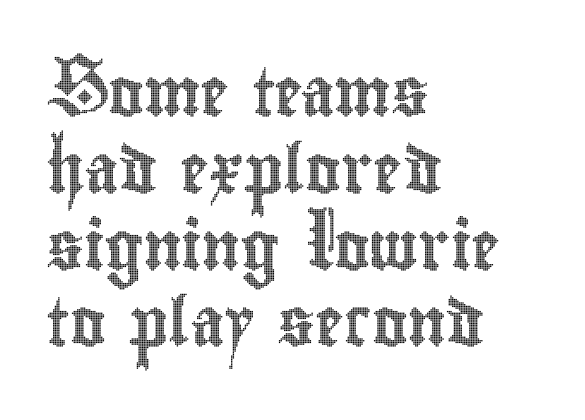
Q: Is the text italic (slanted)? A: No, it is upright.
Q: Is the text underlined? A: No.
Q: How is the paragraph aligned? A: Left-aligned.
Q: Is the spacing between letters normal or unusually wide? A: Normal.
Q: Is the spacing between lines tight, normal or loose? A: Normal.
Q: Width (condensed, normal, or wide)? A: Condensed.
Q: x-height? A: Small.
Q: Monospaced? A: No.
